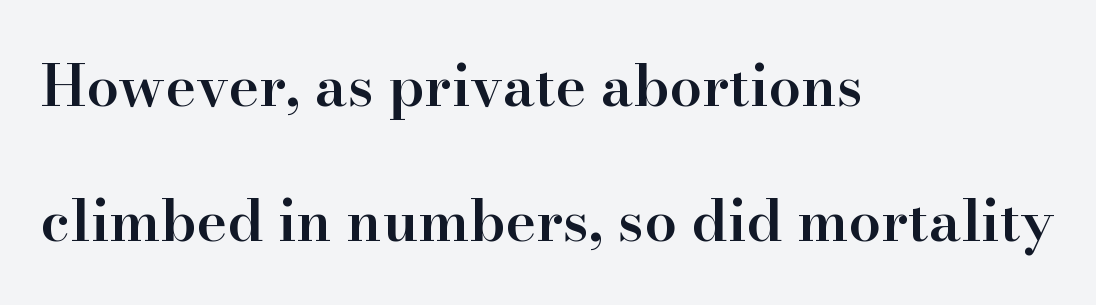
{"serif": "yes", "italic": "no", "bold": "semi", "weight": "semibold", "width": "normal", "stroke_contrast": "high", "x_height": "small", "monospaced": "no", "underline": "no", "align": "left", "line_spacing": "loose", "line_spacing_ratio": 2.32, "letter_spacing": "normal", "letter_spacing_em": 0.0, "glyph_px": 58}
